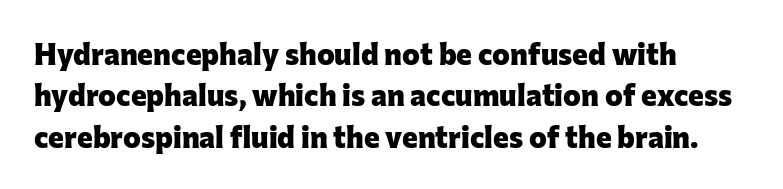
{"serif": "no", "italic": "no", "bold": "yes", "weight": "heavy", "width": "normal", "stroke_contrast": "low", "x_height": "medium", "monospaced": "no", "underline": "no", "align": "left", "line_spacing": "normal", "line_spacing_ratio": 1.38, "letter_spacing": "normal", "letter_spacing_em": 0.0, "glyph_px": 30}
